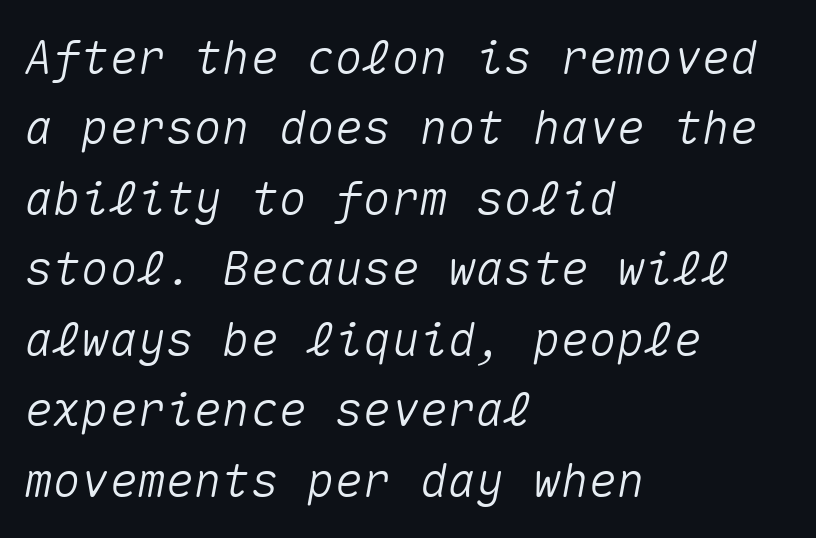
Q: Is the text italic (slanted)? A: Yes, it leans right by about 10 degrees.
Q: Is the text underlined? A: No.
Q: How is the paragraph aligned? A: Left-aligned.
Q: Is the spacing between letters normal or unusually wide? A: Normal.
Q: Is the spacing between lines tight, normal or loose? A: Normal.
Q: Width (condensed, normal, or wide)? A: Normal.
Q: Stroke contrast? A: Medium.
Q: x-height? A: Medium.
Q: Monospaced? A: Yes.
